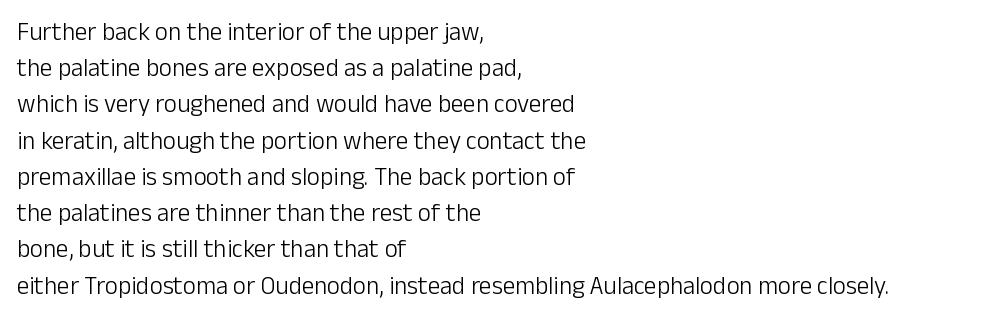
{"italic": "no", "bold": "no", "underline": "no", "align": "left", "line_spacing": "normal", "line_spacing_ratio": 1.45, "letter_spacing": "normal", "letter_spacing_em": 0.0, "glyph_px": 25}
